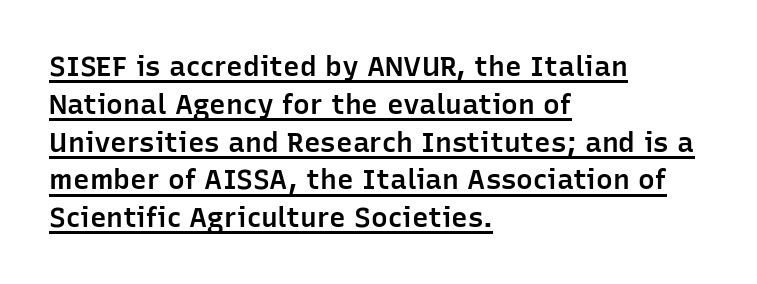
{"serif": "no", "italic": "no", "bold": "semi", "weight": "semibold", "width": "normal", "stroke_contrast": "low", "x_height": "medium", "monospaced": "no", "underline": "yes", "align": "left", "line_spacing": "normal", "line_spacing_ratio": 1.35, "letter_spacing": "normal", "letter_spacing_em": 0.0, "glyph_px": 28}
